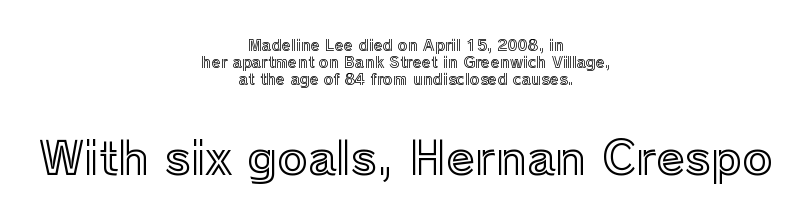
{"italic": "no", "width": "normal", "x_height": "medium", "monospaced": "no", "underline": "no", "align": "center", "line_spacing": "tight", "line_spacing_ratio": 1.14, "letter_spacing": "normal", "letter_spacing_em": 0.0, "larger_block": "second", "size_ratio": 3.07, "glyph_px": 46}
